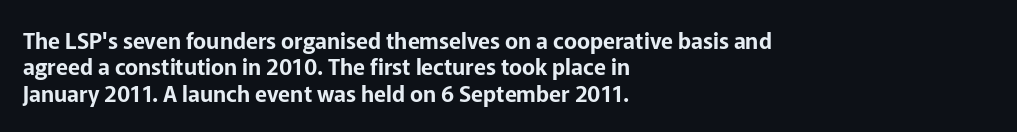
{"italic": "no", "underline": "no", "align": "left", "line_spacing_ratio": 1.2, "letter_spacing": "normal", "letter_spacing_em": 0.0, "glyph_px": 22}
